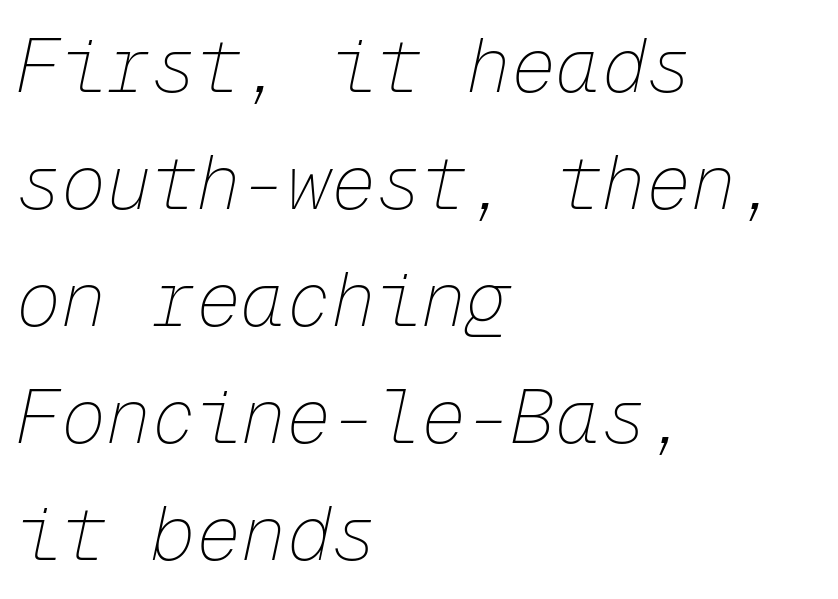
The image shows 75 px thin type, italic (leaning right), monospaced; set left-aligned, normal line spacing (1.56x), normal letter spacing, not underlined; low stroke contrast and a medium x-height.
